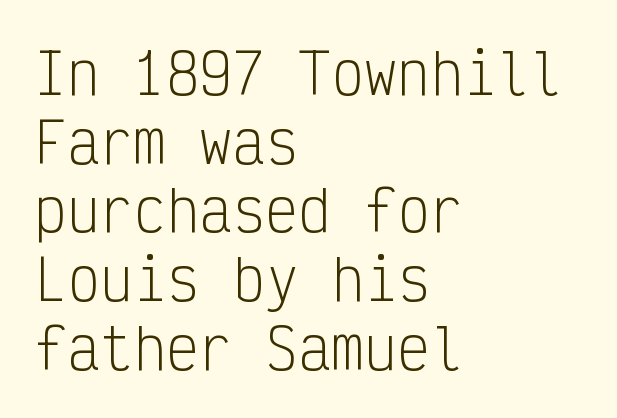
Q: Is the text bold? A: No.
Q: Is the text italic (slanted)? A: No, it is upright.
Q: Is the typeface a serif or a sans-serif typeface? A: Sans-serif.
Q: Is the text underlined? A: No.
Q: How is the paragraph aligned? A: Left-aligned.
Q: Is the spacing between letters normal or unusually wide? A: Normal.
Q: Is the spacing between lines tight, normal or loose? A: Normal.
Q: Width (condensed, normal, or wide)? A: Condensed.
Q: Stroke contrast? A: Low.
Q: x-height? A: Medium.
Q: Monospaced? A: Yes.
